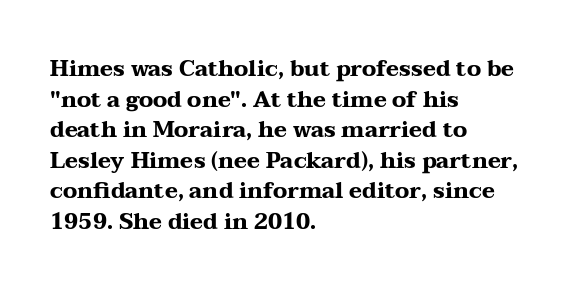
If you drew a line through each stem, it would be perfectly vertical. A normal amount of white space separates one row of letters from the next. Unmarked baselines from the first word to the last. Pretty heavy lettering here — definitely bold. The paragraph has a hard left edge and a soft right edge. These lines keep a tight, regular rhythm from letter to letter.
